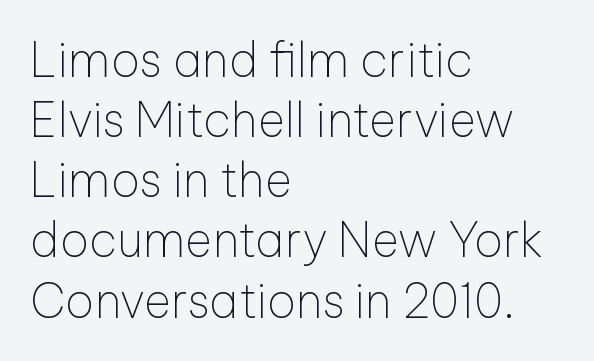
Q: Is the text bold? A: No.
Q: Is the text italic (slanted)? A: No, it is upright.
Q: Is the typeface a serif or a sans-serif typeface? A: Sans-serif.
Q: Is the text underlined? A: No.
Q: How is the paragraph aligned? A: Left-aligned.
Q: Is the spacing between letters normal or unusually wide? A: Normal.
Q: Is the spacing between lines tight, normal or loose? A: Normal.
Q: Width (condensed, normal, or wide)? A: Normal.
Q: Stroke contrast? A: Low.
Q: x-height? A: Medium.
Q: Monospaced? A: No.
